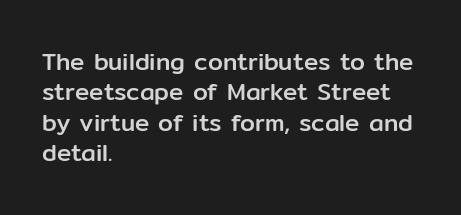
Q: Is the text italic (slanted)? A: No, it is upright.
Q: Is the text underlined? A: No.
Q: How is the paragraph aligned? A: Left-aligned.
Q: Is the spacing between letters normal or unusually wide? A: Normal.
Q: Is the spacing between lines tight, normal or loose? A: Normal.
